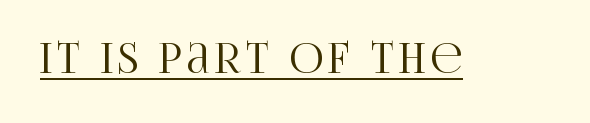
Q: Is the text italic (slanted)? A: No, it is upright.
Q: Is the typeface a serif or a sans-serif typeface? A: Serif.
Q: Is the text underlined? A: Yes.
Q: Width (condensed, normal, or wide)? A: Condensed.
Q: Stroke contrast? A: High.
Q: x-height? A: Large.
Q: Monospaced? A: No.
